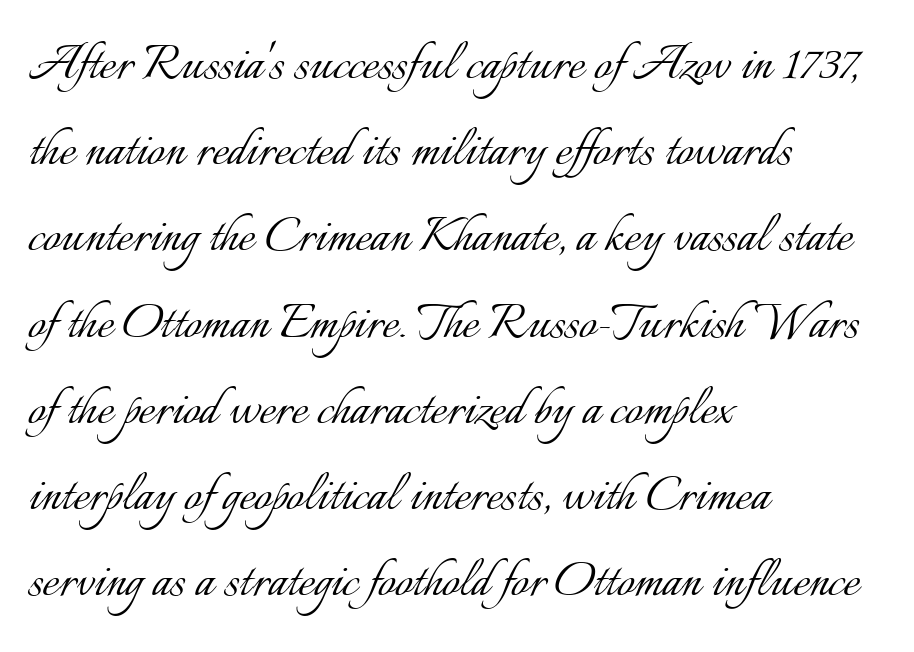
The image shows 62 px light type; set left-aligned, normal line spacing (1.39x), normal letter spacing, not underlined; low stroke contrast and a small x-height.
